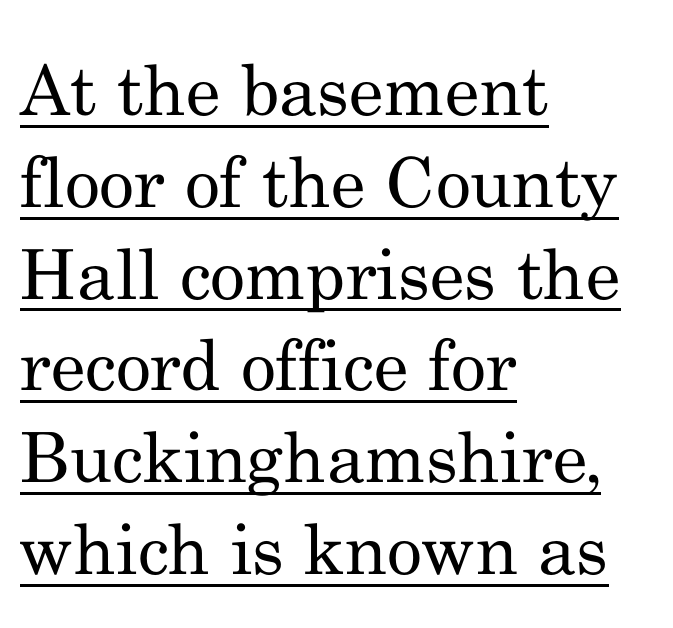
{"serif": "yes", "italic": "no", "bold": "no", "weight": "regular", "width": "normal", "stroke_contrast": "medium", "x_height": "small", "monospaced": "no", "underline": "yes", "align": "left", "line_spacing": "normal", "line_spacing_ratio": 1.33, "letter_spacing": "normal", "letter_spacing_em": 0.0, "glyph_px": 69}
